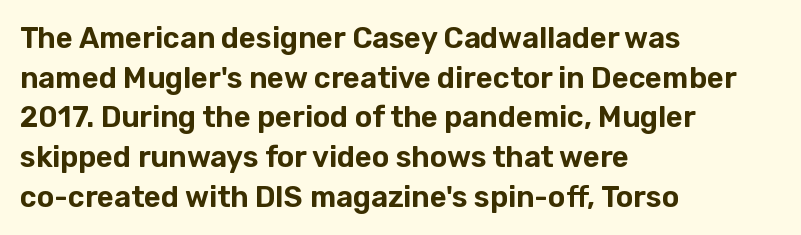
The image shows 29 px sans-serif type, upright; set left-aligned, normal line spacing (1.37x), normal letter spacing, not underlined; low stroke contrast and a medium x-height.
